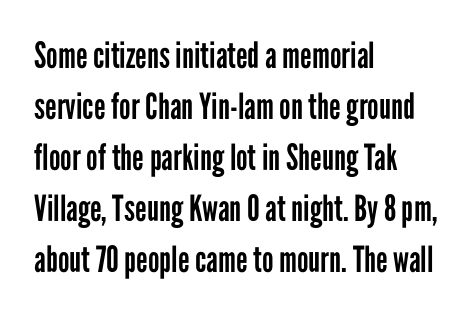
{"serif": "no", "italic": "no", "bold": "no", "weight": "regular", "width": "condensed", "stroke_contrast": "low", "x_height": "medium", "monospaced": "no", "underline": "no", "align": "left", "line_spacing": "normal", "line_spacing_ratio": 1.42, "letter_spacing": "normal", "letter_spacing_em": 0.0, "glyph_px": 36}
